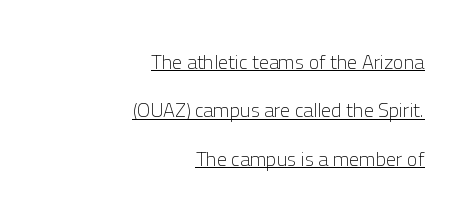
{"italic": "no", "bold": "no", "underline": "yes", "align": "right", "line_spacing": "loose", "line_spacing_ratio": 2.42, "letter_spacing": "normal", "letter_spacing_em": 0.0, "glyph_px": 20}
